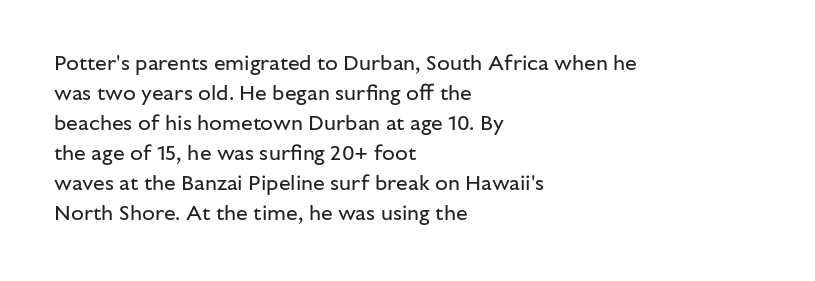
Compared with typical body copy, the letter spacing here is the same. The text block is weighted toward the left margin, trailing off unevenly rightward. The foot of each line stays bare and open. Evenly set lines give the paragraph a standard silhouette. Stroke thickness stays within the range of a standard reading face or lighter.
